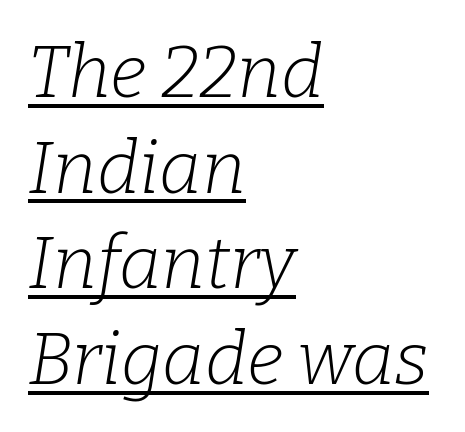
The image shows 73 px light serif type, italic (leaning right); set left-aligned, normal line spacing (1.31x), normal letter spacing, underlined; low stroke contrast and a medium x-height.
